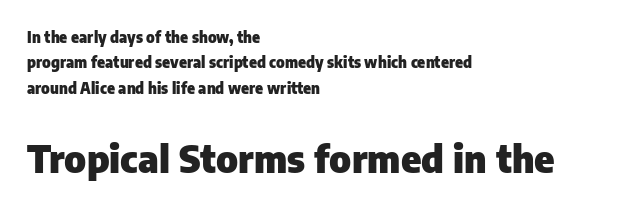
The image shows 38 px heavy sans-serif type, upright; set left-aligned, normal line spacing (1.69x), normal letter spacing, not underlined; the second (bottom) block is 2.53x larger; low stroke contrast and a medium x-height.
